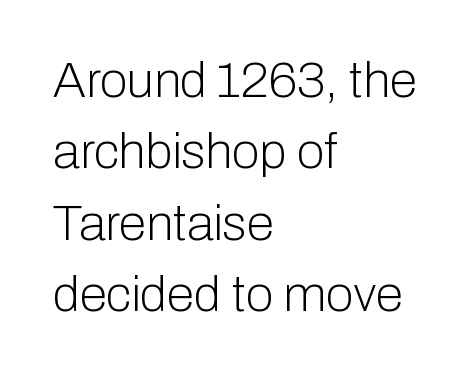
{"serif": "no", "italic": "no", "bold": "no", "weight": "light", "width": "normal", "stroke_contrast": "low", "x_height": "medium", "monospaced": "no", "underline": "no", "align": "left", "line_spacing": "normal", "line_spacing_ratio": 1.43, "letter_spacing": "normal", "letter_spacing_em": 0.0, "glyph_px": 50}
